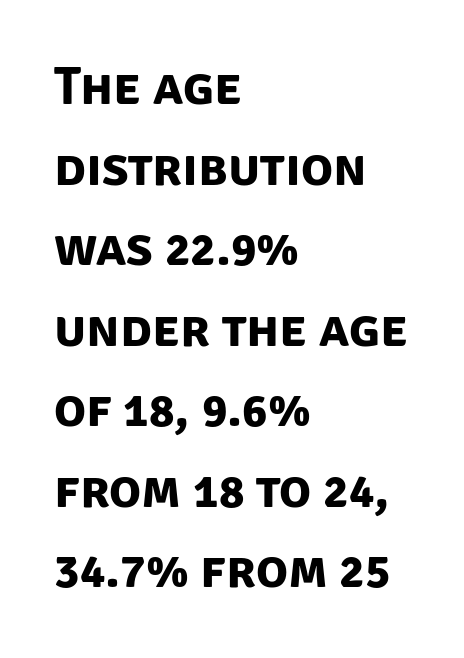
{"serif": "no", "bold": "yes", "weight": "bold", "width": "normal", "stroke_contrast": "low", "x_height": "large", "monospaced": "no", "underline": "no", "align": "left", "line_spacing": "normal", "line_spacing_ratio": 1.52, "letter_spacing": "normal", "letter_spacing_em": 0.0, "glyph_px": 53}
